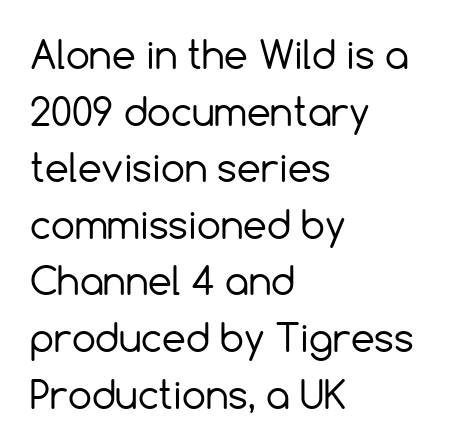
The image shows 38 px regular-weight sans-serif type, upright; set left-aligned, normal line spacing (1.49x), normal letter spacing, not underlined; a medium x-height.
